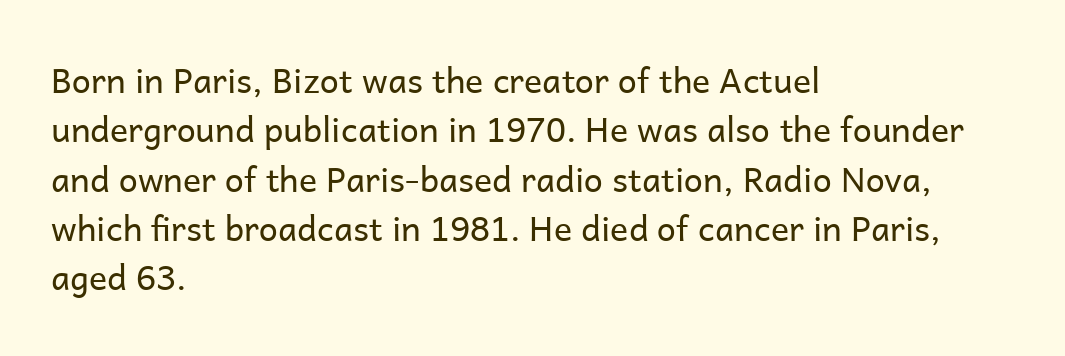
Caption: multi-line text, flush left, ragged right. Looks like regular typesetting: each glyph gets only the width it needs. Do the letters lean? They stand straight. A clean baseline with only descenders dipping below it. Nobody touched the tracking dial on this one. Serif or sans? Sans — the stroke terminals are bare.
